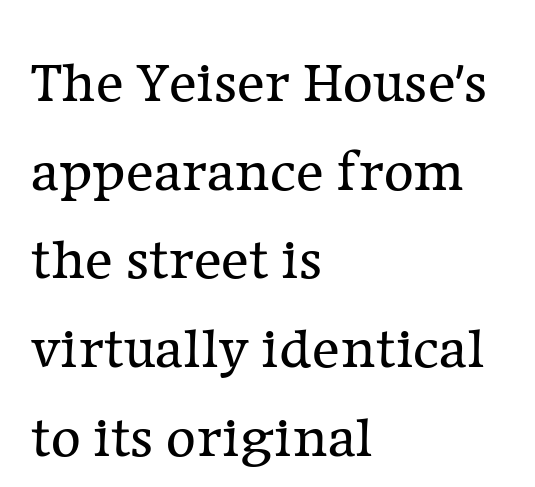
{"serif": "yes", "italic": "no", "bold": "no", "weight": "regular", "width": "normal", "stroke_contrast": "low", "x_height": "medium", "monospaced": "no", "underline": "no", "align": "left", "line_spacing": "normal", "line_spacing_ratio": 1.53, "letter_spacing": "normal", "letter_spacing_em": 0.0, "glyph_px": 58}
